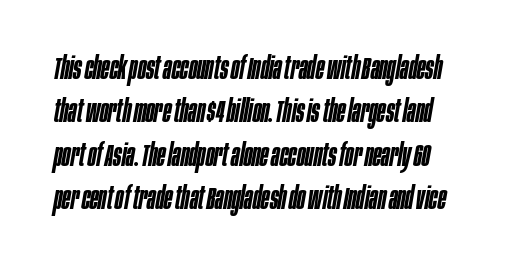
Line spacing here is normal. Bold? Not quite — semibold, heavier than regular but stopping short. Observe the lean: these are italic letterforms. These lines are rendered in a variable-pitch font.
